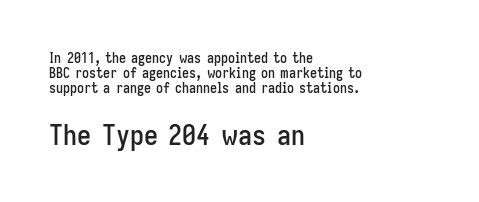
Q: Is the text italic (slanted)? A: No, it is upright.
Q: Is the typeface a serif or a sans-serif typeface? A: Sans-serif.
Q: Is the text underlined? A: No.
Q: How is the paragraph aligned? A: Left-aligned.
Q: Is the spacing between letters normal or unusually wide? A: Normal.
Q: Is the spacing between lines tight, normal or loose? A: Tight.
Q: Which block of text is set in a larger size, the first (top) or the second (bottom)? A: The second (bottom) one.
Q: Width (condensed, normal, or wide)? A: Condensed.
Q: Stroke contrast? A: Low.
Q: x-height? A: Medium.
Q: Monospaced? A: No.
